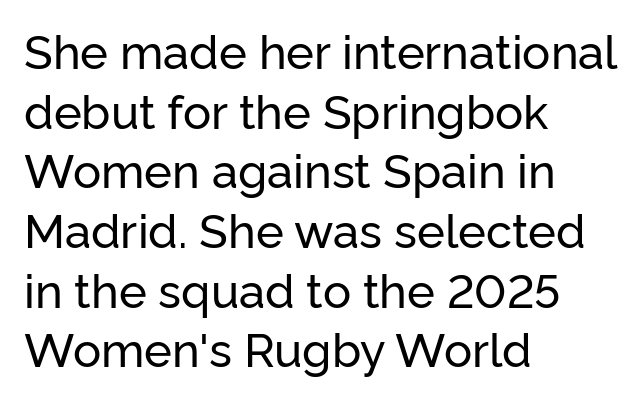
Nope, no serifs anywhere on these letters. If you measured baseline to baseline, you'd find a middling distance. Caption: multi-line text, flush left, ragged right. No italicization has been applied; the sample stays upright. The space directly below the letters is spotless.
